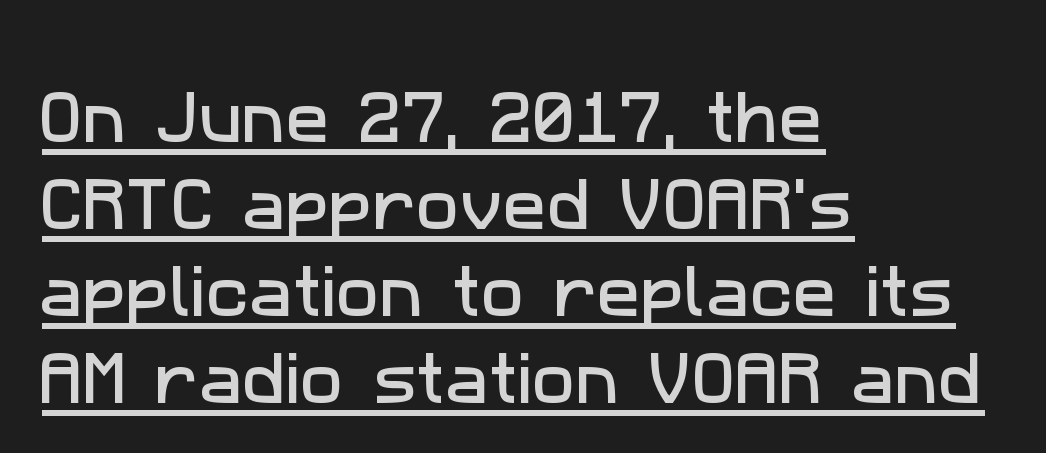
The letters carry no serifs — their stems end cleanly without finishing strokes. The setting favours the left margin, as ordinary paragraphs usually do. Horizontal bands of white between lines are of average thickness. The line texture is even and compact thanks to regular tracking.
